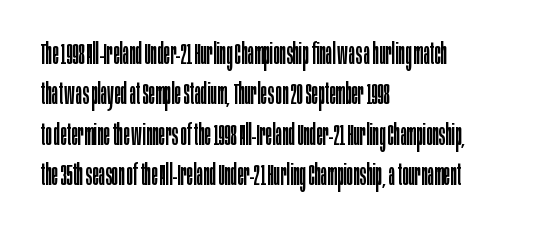
The image shows 30 px regular-weight, condensed sans-serif type, upright; set left-aligned, normal line spacing (1.35x), normal letter spacing, not underlined; low stroke contrast and a large x-height.
